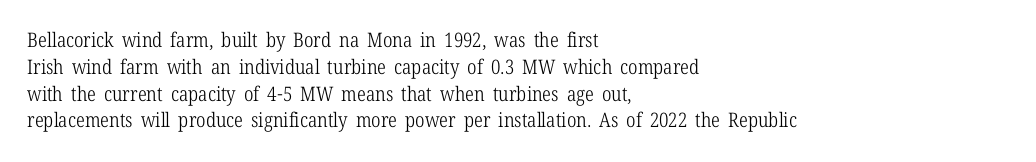
Q: Is the text bold? A: No.
Q: Is the text italic (slanted)? A: No, it is upright.
Q: Is the text underlined? A: No.
Q: How is the paragraph aligned? A: Left-aligned.
Q: Is the spacing between letters normal or unusually wide? A: Normal.
Q: Is the spacing between lines tight, normal or loose? A: Normal.
